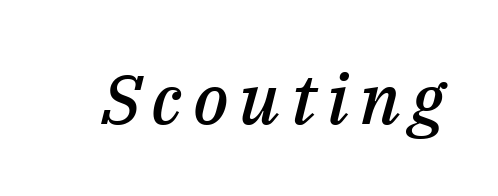
The image shows 69 px semibold type, italic (leaning right); set not underlined; medium stroke contrast and a medium x-height.
